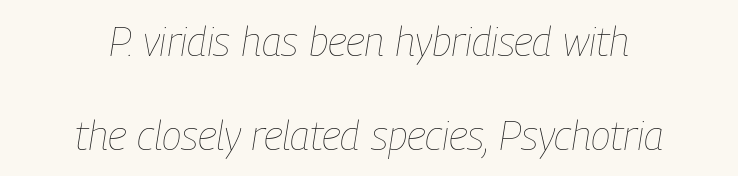
Q: Is the text bold? A: No.
Q: Is the text italic (slanted)? A: Yes, it leans right by about 9 degrees.
Q: Is the text underlined? A: No.
Q: How is the paragraph aligned? A: Centered.
Q: Is the spacing between letters normal or unusually wide? A: Normal.
Q: Is the spacing between lines tight, normal or loose? A: Loose.
Q: Width (condensed, normal, or wide)? A: Condensed.
Q: Stroke contrast? A: Low.
Q: x-height? A: Medium.
Q: Monospaced? A: No.
